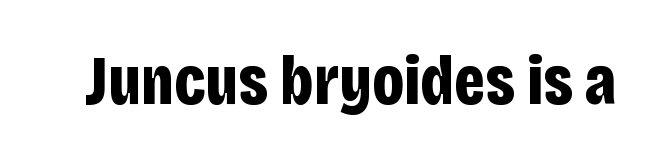
Descenders are the only things crossing below the line. Plenty of ink on the page — the face is bold. Nope, no serifs anywhere on these letters. A typesetter would mark this as roman, not italic. The rendering uses natural spacing where letterforms have individual widths.
